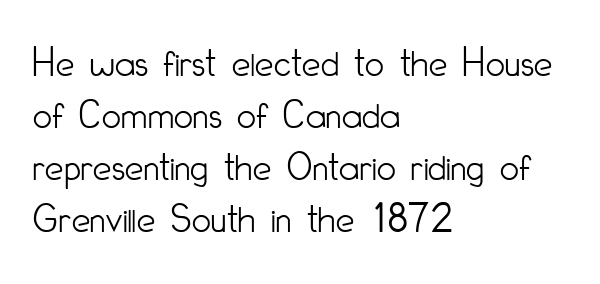
On a weight scale, this lands at 450 or below. The ragged edge is on the right, which tells us the setting is flush left. Note the varied advance widths — an 'i' is clearly narrower than an 'm'. A clean baseline with only descenders dipping below it.
